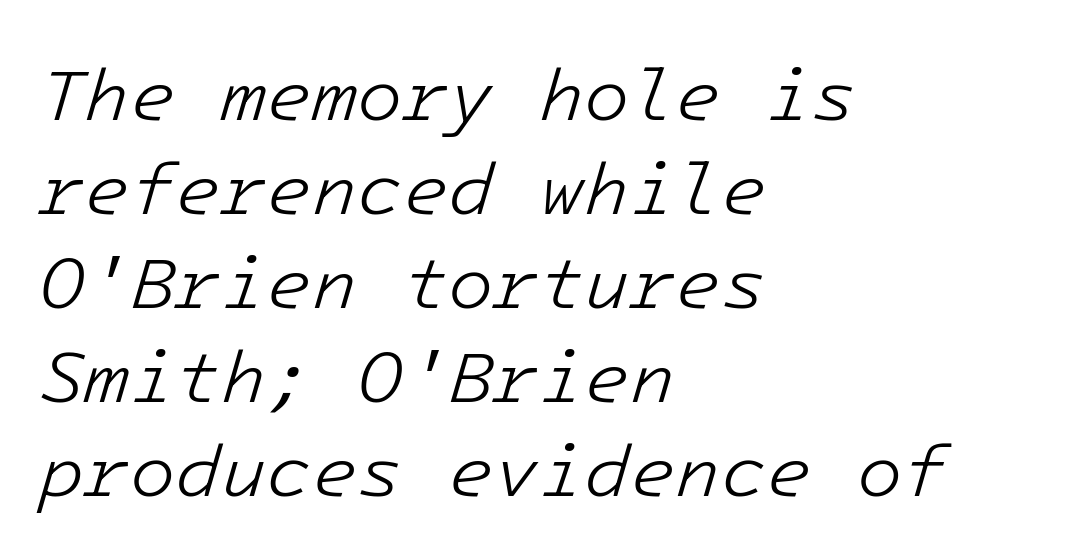
The image shows 74 px light type, italic (leaning right), monospaced; set left-aligned, normal line spacing (1.27x), normal letter spacing, not underlined; low stroke contrast and a medium x-height.
